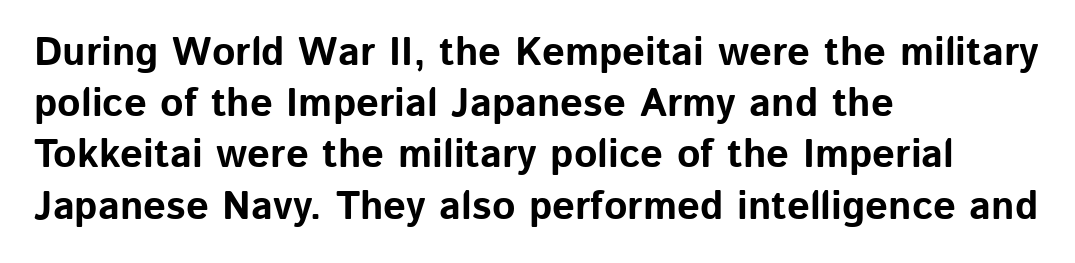
Q: Is the text bold? A: Yes.
Q: Is the text italic (slanted)? A: No, it is upright.
Q: Is the typeface a serif or a sans-serif typeface? A: Sans-serif.
Q: Is the text underlined? A: No.
Q: How is the paragraph aligned? A: Left-aligned.
Q: Is the spacing between letters normal or unusually wide? A: Normal.
Q: Is the spacing between lines tight, normal or loose? A: Normal.
Q: Width (condensed, normal, or wide)? A: Normal.
Q: Stroke contrast? A: Low.
Q: x-height? A: Medium.
Q: Monospaced? A: No.
